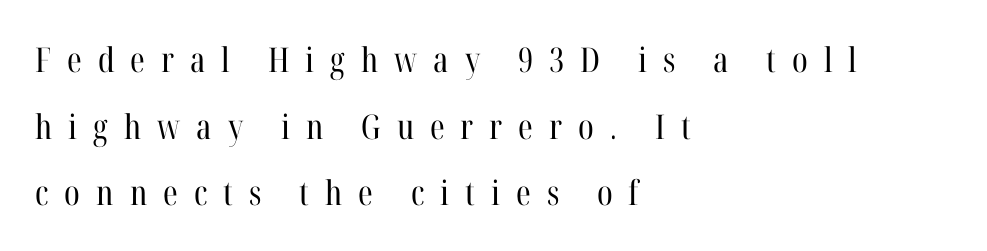
{"serif": "yes", "italic": "no", "bold": "no", "weight": "regular", "width": "condensed", "stroke_contrast": "high", "x_height": "medium", "monospaced": "no", "underline": "no", "align": "left", "line_spacing": "loose", "line_spacing_ratio": 1.96, "letter_spacing": "wide", "letter_spacing_em": 0.47, "glyph_px": 34}
